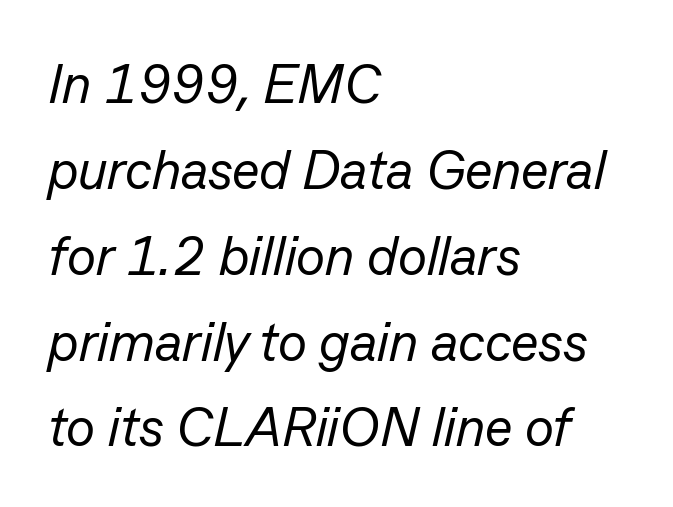
The image shows 54 px regular-weight type, italic (leaning right); set left-aligned, normal line spacing (1.59x), normal letter spacing, not underlined; low stroke contrast and a medium x-height.
